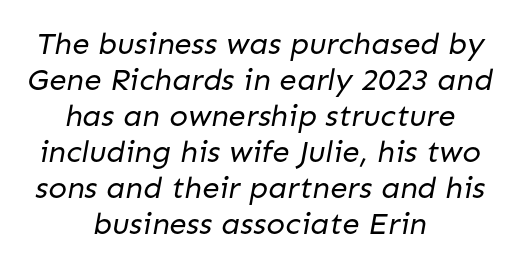
Characters follow at the spacing the type designer built in. Weight: not bold — regular or lighter. The strip under each line holds only bare page. You could not count columns in this text — the font is proportionally spaced. The lines in this sample share a center point and differ in where they start and stop. This rendering employs a face without finishing strokes, i.e., a sans-serif.
